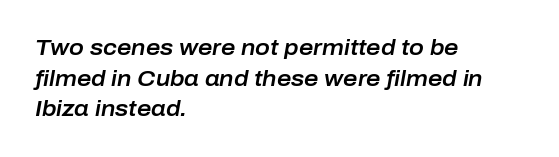
Q: Is the text italic (slanted)? A: Yes, it leans right by about 10 degrees.
Q: Is the text underlined? A: No.
Q: How is the paragraph aligned? A: Left-aligned.
Q: Is the spacing between letters normal or unusually wide? A: Normal.
Q: Is the spacing between lines tight, normal or loose? A: Normal.
